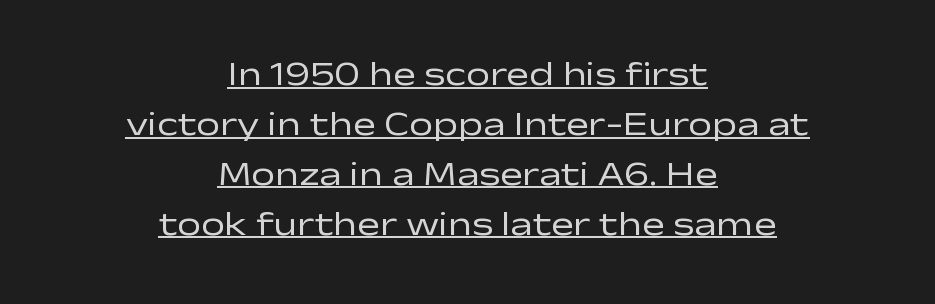
{"serif": "no", "italic": "no", "bold": "no", "weight": "regular", "width": "wide", "stroke_contrast": "low", "x_height": "medium", "monospaced": "no", "underline": "yes", "align": "center", "line_spacing": "normal", "line_spacing_ratio": 1.47, "letter_spacing": "normal", "letter_spacing_em": 0.0, "glyph_px": 34}
